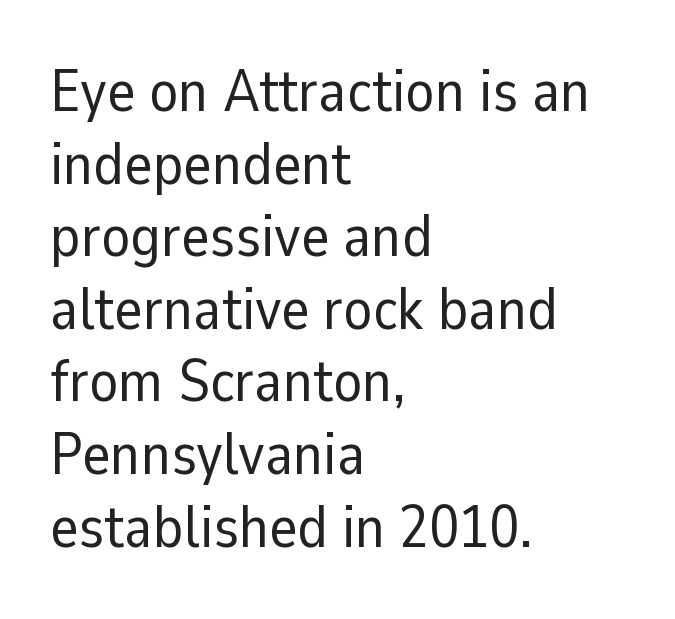
Q: Is the text bold? A: No.
Q: Is the text italic (slanted)? A: No, it is upright.
Q: Is the typeface a serif or a sans-serif typeface? A: Sans-serif.
Q: Is the text underlined? A: No.
Q: How is the paragraph aligned? A: Left-aligned.
Q: Is the spacing between letters normal or unusually wide? A: Normal.
Q: Width (condensed, normal, or wide)? A: Normal.
Q: Stroke contrast? A: Low.
Q: x-height? A: Medium.
Q: Monospaced? A: No.
